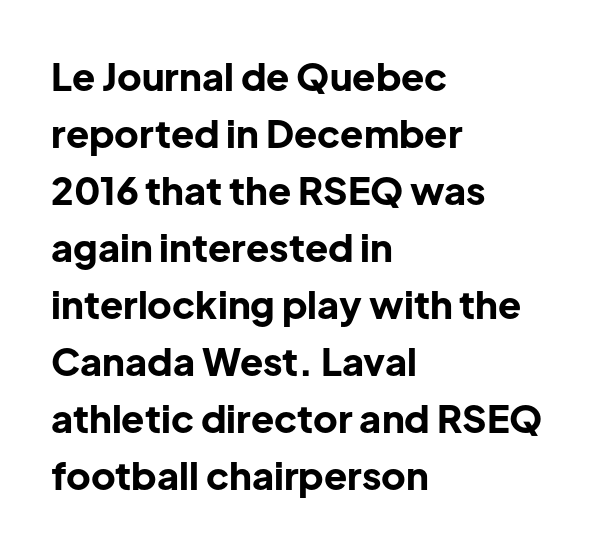
This sample is left-justified, so line endings fall wherever the words run out. Heft: maximum for text — a bold. The rendering uses natural spacing where letterforms have individual widths. Tracking here is standard; glyphs follow each other at the usual distance.
